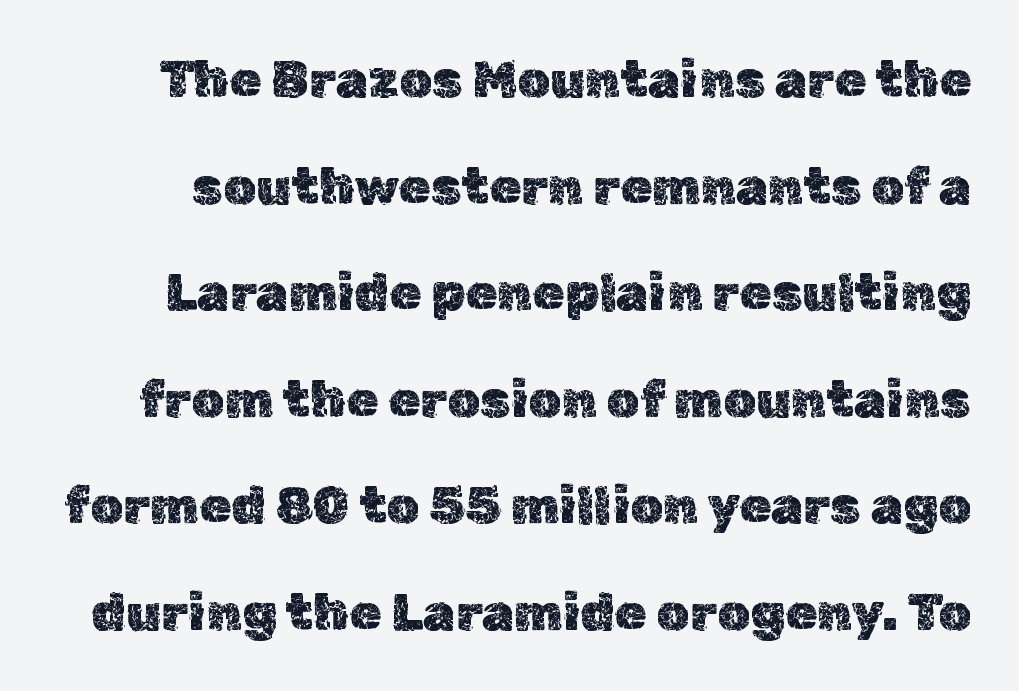
Q: Is the text italic (slanted)? A: No, it is upright.
Q: Is the text underlined? A: No.
Q: Is the spacing between letters normal or unusually wide? A: Normal.
Q: Is the spacing between lines tight, normal or loose? A: Loose.
Q: Width (condensed, normal, or wide)? A: Normal.
Q: x-height? A: Medium.
Q: Monospaced? A: No.
